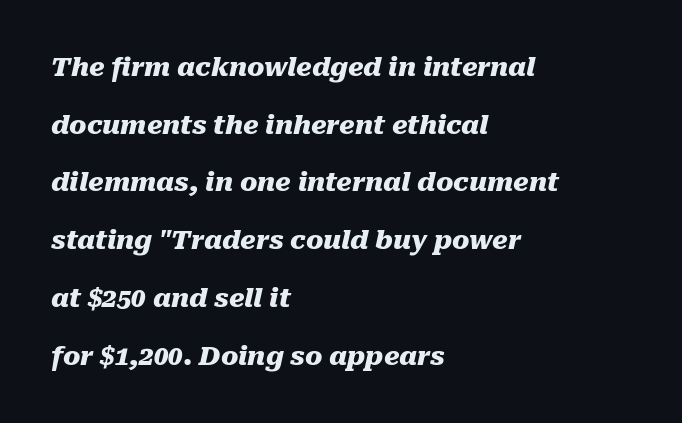
{"italic": "yes", "lean": "right", "slant_degrees": 10, "bold": "yes", "underline": "no", "align": "left", "line_spacing": "loose", "line_spacing_ratio": 2.22, "letter_spacing": "normal", "letter_spacing_em": 0.0, "glyph_px": 26}
